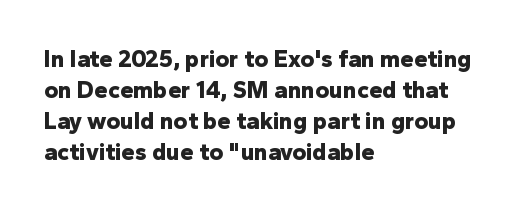
Q: Is the text bold? A: Yes.
Q: Is the text italic (slanted)? A: No, it is upright.
Q: Is the text underlined? A: No.
Q: How is the paragraph aligned? A: Left-aligned.
Q: Is the spacing between letters normal or unusually wide? A: Normal.
Q: Is the spacing between lines tight, normal or loose? A: Normal.
